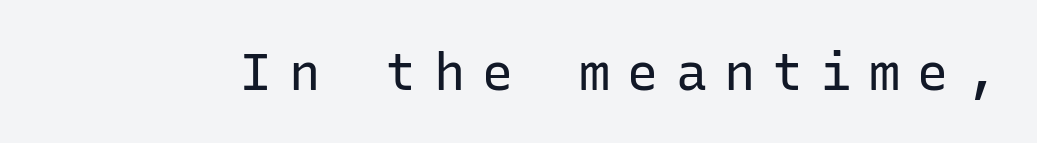
Posture: straight, roman, zero tilt. The zone under the glyphs is completely vacant. Summary of weight: not heavy and not bold. Monospaced: the letters line up in strict vertical columns. These lines have a slow, spaced-out rhythm from letter to letter. A typesetter would label this face a sans.
